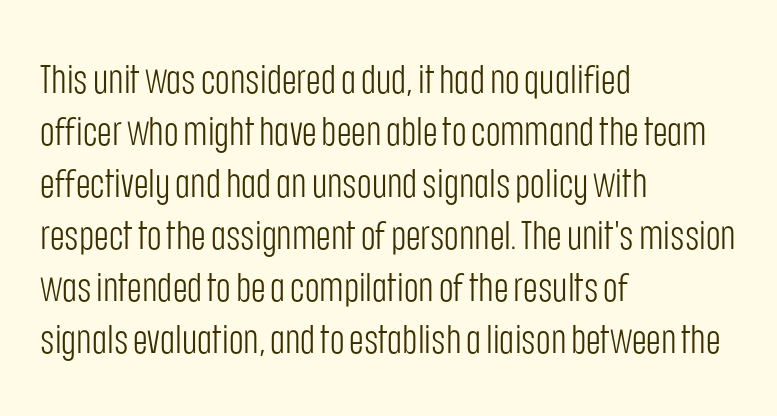
Q: Is the text bold? A: No.
Q: Is the text italic (slanted)? A: No, it is upright.
Q: Is the typeface a serif or a sans-serif typeface? A: Sans-serif.
Q: Is the text underlined? A: No.
Q: How is the paragraph aligned? A: Left-aligned.
Q: Is the spacing between letters normal or unusually wide? A: Normal.
Q: Is the spacing between lines tight, normal or loose? A: Normal.
Q: Width (condensed, normal, or wide)? A: Condensed.
Q: Stroke contrast? A: Low.
Q: x-height? A: Large.
Q: Monospaced? A: No.
